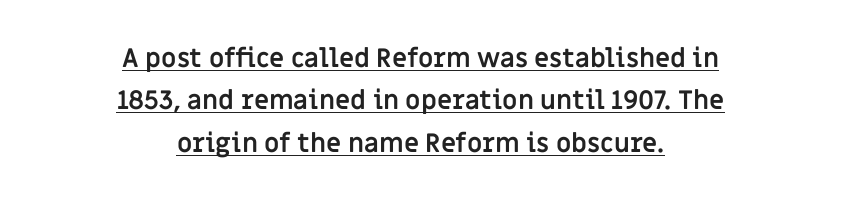
{"italic": "no", "bold": "yes", "underline": "yes", "align": "center", "line_spacing": "normal", "line_spacing_ratio": 1.63, "letter_spacing": "normal", "letter_spacing_em": 0.0, "glyph_px": 26}
